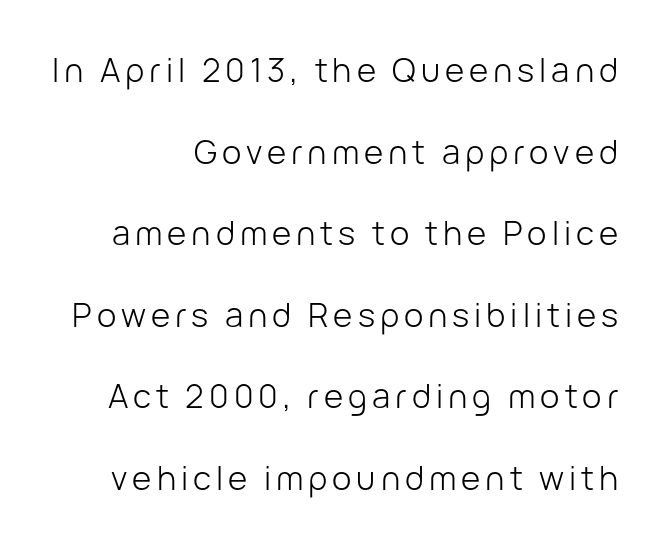
Weight class: somewhere from thin through regular. No feet cap the strokes, marking this as sans-serif type. The letters advance in unequal steps, a hallmark of proportional type. Notice the wide empty band between every row — that's loose leading. Words float on clear page, feet unadorned. Italic? Not at all — the glyphs are vertical.
